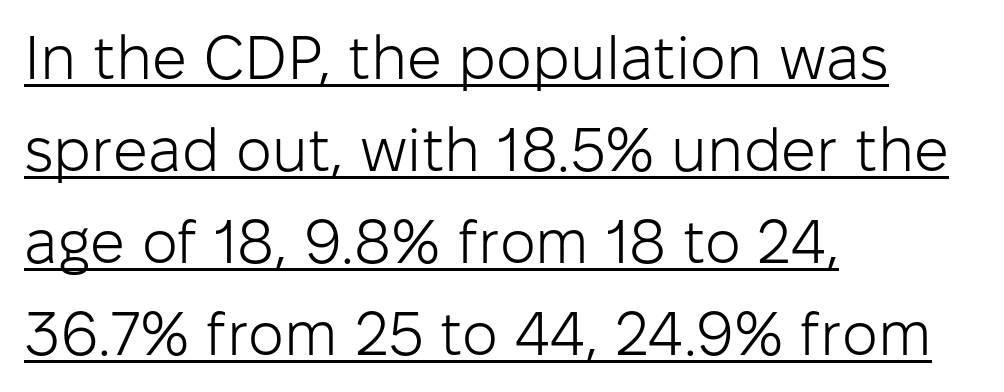
{"serif": "no", "italic": "no", "bold": "no", "weight": "light", "width": "normal", "stroke_contrast": "low", "x_height": "medium", "monospaced": "no", "underline": "yes", "align": "left", "line_spacing": "normal", "line_spacing_ratio": 1.51, "letter_spacing": "normal", "letter_spacing_em": 0.0, "glyph_px": 61}
